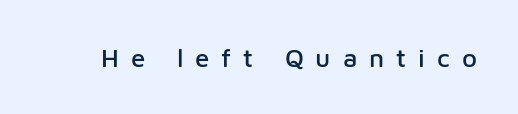
The specimen omits any rule beneath the text block's lines. Someone cranked the tracking dial way up on this one. It's the straight-up-and-down kind of type.
